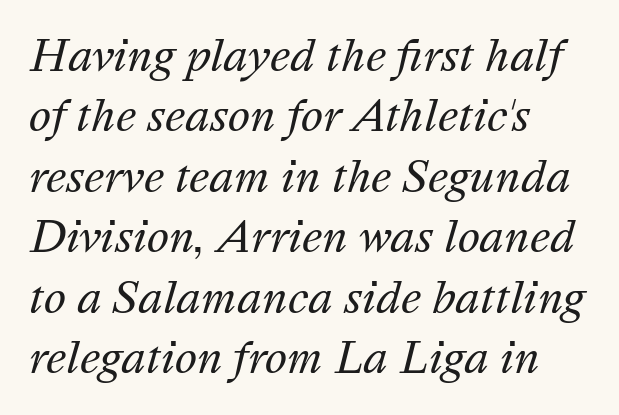
{"italic": "yes", "lean": "right", "slant_degrees": 16, "bold": "no", "weight": "regular", "width": "normal", "stroke_contrast": "medium", "x_height": "medium", "monospaced": "no", "underline": "no", "align": "left", "line_spacing": "normal", "line_spacing_ratio": 1.44, "letter_spacing": "normal", "letter_spacing_em": 0.0, "glyph_px": 42}
